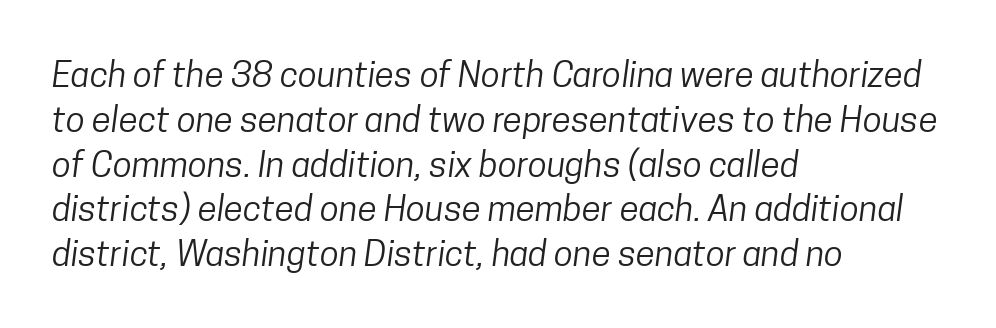
The image shows 35 px regular-weight, condensed sans-serif type; set left-aligned, normal line spacing (1.28x), normal letter spacing, not underlined; low stroke contrast and a medium x-height.
